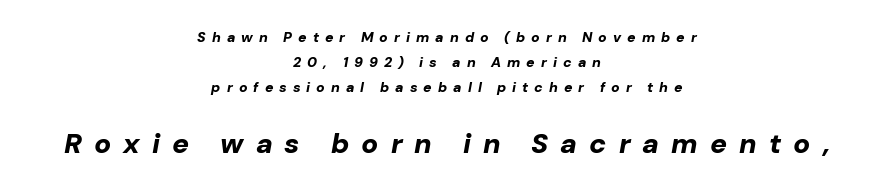
Q: Is the text bold? A: Yes.
Q: Is the text italic (slanted)? A: Yes, it leans right by about 10 degrees.
Q: Is the text underlined? A: No.
Q: How is the paragraph aligned? A: Centered.
Q: Is the spacing between letters normal or unusually wide? A: Unusually wide.
Q: Which block of text is set in a larger size, the first (top) or the second (bottom)? A: The second (bottom) one.
Q: Width (condensed, normal, or wide)? A: Normal.
Q: Stroke contrast? A: Low.
Q: x-height? A: Medium.
Q: Monospaced? A: No.
